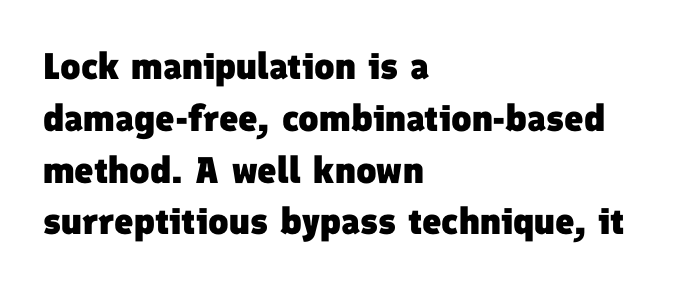
Words appear dense and cohesive because spacing is normal. This sample has the flowing, uneven cadence of proportional lettering. The space beneath each line is pristine and unruled. Compared with an ordinary text face, these strokes are far heavier — a full bold.
